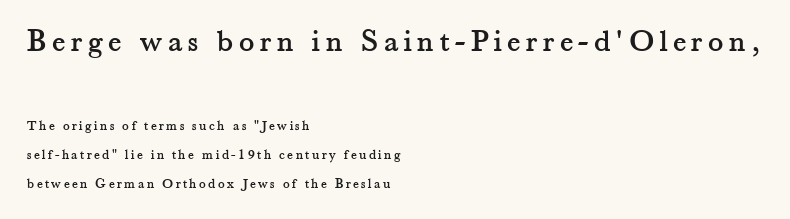
Unmarked baselines from the first word to the last. Posture: vertical. Spacing verdict: proportional, widths tailored to each character. Type style note: has serifs. A student would call this left alignment; a typographer would say flush left, rag right.
